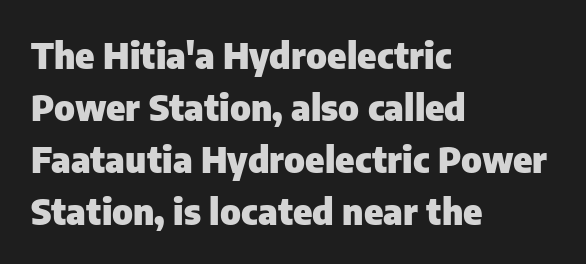
Compared with an ordinary text face, these strokes are far heavier — a full bold. Honestly, the row spacing looks completely unremarkable. Grotesque or geometric, the face here clearly has no serifs. Quick note: underline off. The face used here is rendered with its standard letterfit. Horizontally, the lines are justified to the leading edge only.
